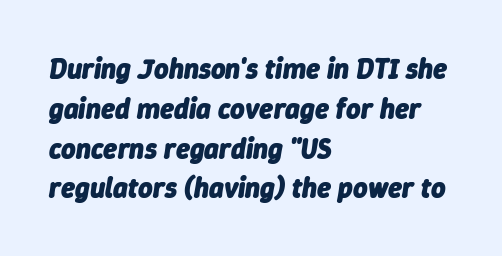
Q: Is the text bold? A: Yes.
Q: Is the text italic (slanted)? A: Yes, it leans right by about 9 degrees.
Q: Is the text underlined? A: No.
Q: How is the paragraph aligned? A: Left-aligned.
Q: Is the spacing between letters normal or unusually wide? A: Normal.
Q: Is the spacing between lines tight, normal or loose? A: Normal.
Q: Width (condensed, normal, or wide)? A: Normal.
Q: Stroke contrast? A: Low.
Q: x-height? A: Medium.
Q: Monospaced? A: No.
